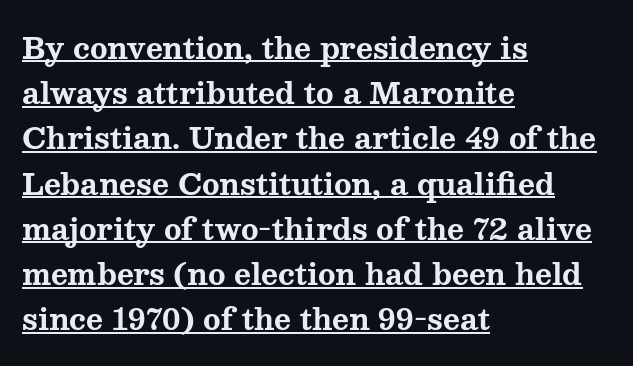
The rendering uses natural spacing where letterforms have individual widths. Caption: multi-line text, flush left, ragged right. The vertical gap from one line to the next is medium. You can see a thin bar hugging the bottom of the glyphs.
